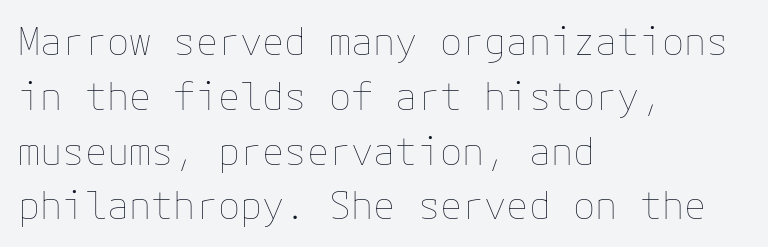
Q: Is the text bold? A: No.
Q: Is the text italic (slanted)? A: No, it is upright.
Q: Is the text underlined? A: No.
Q: How is the paragraph aligned? A: Left-aligned.
Q: Is the spacing between letters normal or unusually wide? A: Normal.
Q: Is the spacing between lines tight, normal or loose? A: Normal.
Q: Width (condensed, normal, or wide)? A: Normal.
Q: Stroke contrast? A: Low.
Q: x-height? A: Medium.
